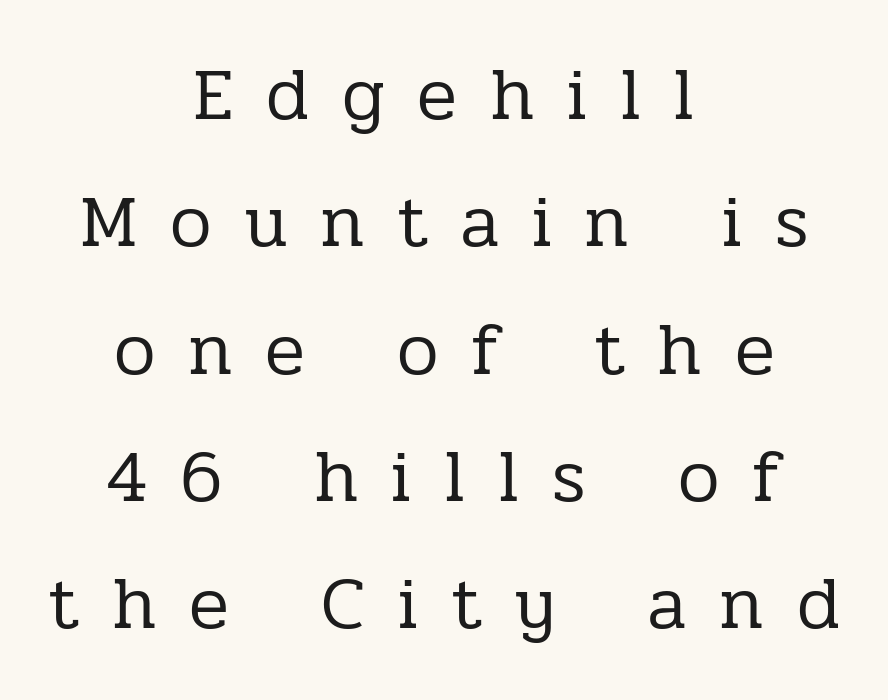
Q: Is the text bold? A: No.
Q: Is the text italic (slanted)? A: No, it is upright.
Q: Is the typeface a serif or a sans-serif typeface? A: Serif.
Q: Is the text underlined? A: No.
Q: How is the paragraph aligned? A: Centered.
Q: Is the spacing between letters normal or unusually wide? A: Unusually wide.
Q: Width (condensed, normal, or wide)? A: Normal.
Q: Stroke contrast? A: Low.
Q: x-height? A: Medium.
Q: Monospaced? A: No.
